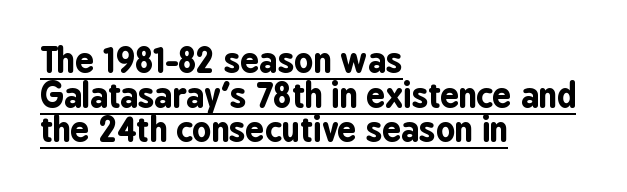
Posture: straight, roman, zero tilt. Closely set lines give the paragraph a compact silhouette. The designer went with a sans here, leaving each stem footless. Is this a fixed-width face? No — the glyphs have proportional, varying widths. The compositor pushed each line to the left boundary. How heavy is the stroke? Heavy — this is a bold.
